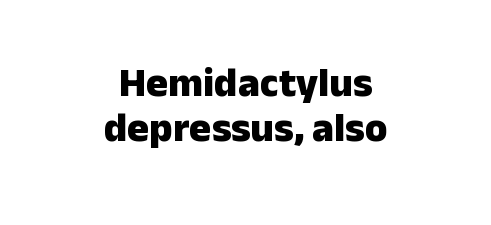
Leading is clearly below the norm, producing a dense column. Is there any slant? The stems are plumb. The specimen omits any rule beneath the text block's lines. A full-strength bold gives these letters their thick strokes. Neither beginnings nor endings align; midpoints do.
